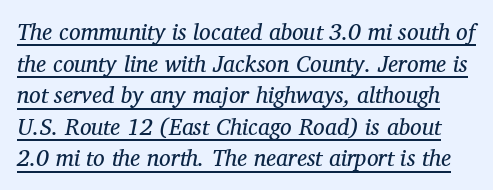
{"italic": "yes", "lean": "right", "slant_degrees": 12, "bold": "no", "underline": "yes", "line_spacing": "normal", "line_spacing_ratio": 1.37, "letter_spacing": "normal", "letter_spacing_em": 0.0, "glyph_px": 23}
